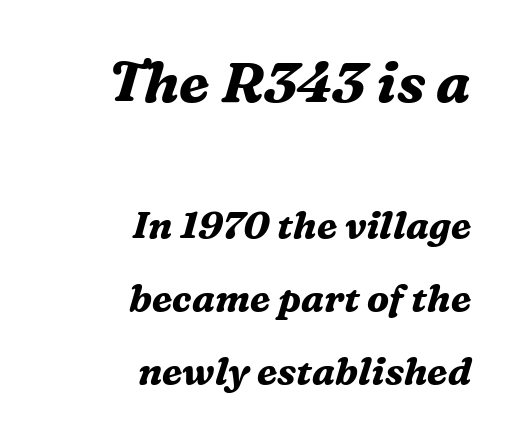
Q: Is the text bold? A: Yes.
Q: Is the text italic (slanted)? A: Yes, it leans right by about 16 degrees.
Q: Is the typeface a serif or a sans-serif typeface? A: Serif.
Q: Is the text underlined? A: No.
Q: How is the paragraph aligned? A: Right-aligned.
Q: Is the spacing between letters normal or unusually wide? A: Normal.
Q: Is the spacing between lines tight, normal or loose? A: Loose.
Q: Which block of text is set in a larger size, the first (top) or the second (bottom)? A: The first (top) one.
Q: Width (condensed, normal, or wide)? A: Normal.
Q: Stroke contrast? A: Medium.
Q: x-height? A: Medium.
Q: Monospaced? A: No.
